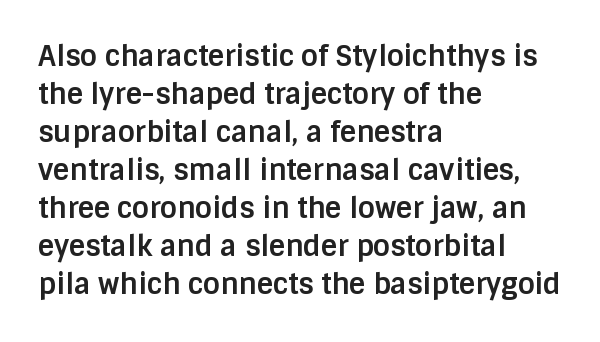
The space between consecutive lines is moderate. A classic flush-left, rag-right setting is used for this passage. As a designer I'd log this as weight 700, bold. The designer went with a sans here, leaving each stem footless. Spacing between characters is what you'd get straight out of the box. The rendering uses natural spacing where letterforms have individual widths.
